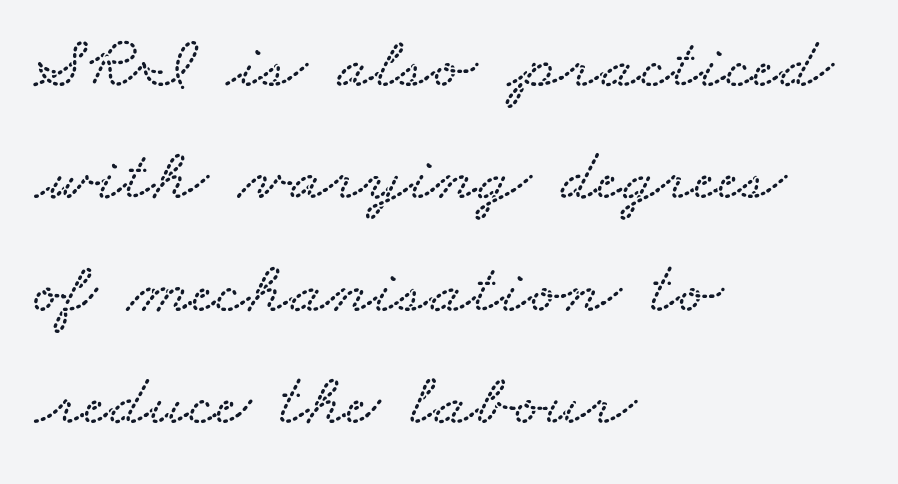
The image shows 75 px wide type; set left-aligned, normal line spacing (1.5x), normal letter spacing, not underlined; low stroke contrast and a small x-height.
